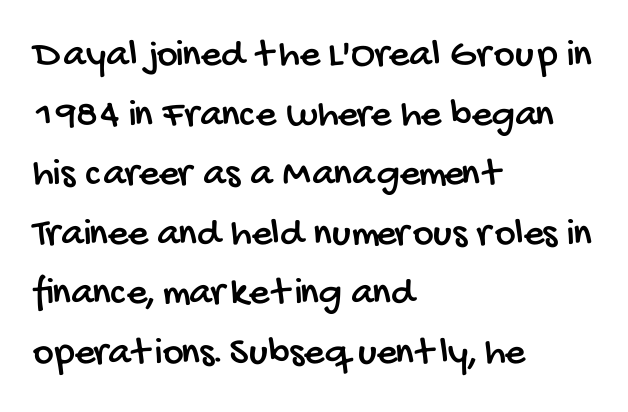
Q: Is the typeface a serif or a sans-serif typeface? A: Sans-serif.
Q: Is the text underlined? A: No.
Q: How is the paragraph aligned? A: Left-aligned.
Q: Is the spacing between letters normal or unusually wide? A: Normal.
Q: Is the spacing between lines tight, normal or loose? A: Normal.
Q: Width (condensed, normal, or wide)? A: Condensed.
Q: Stroke contrast? A: Low.
Q: x-height? A: Large.
Q: Monospaced? A: No.
